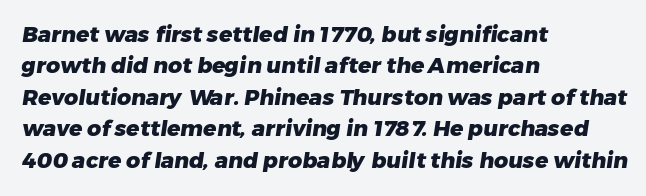
{"bold": "yes", "underline": "no", "align": "left", "line_spacing": "normal", "line_spacing_ratio": 1.43, "letter_spacing": "normal", "letter_spacing_em": 0.0, "glyph_px": 22}
